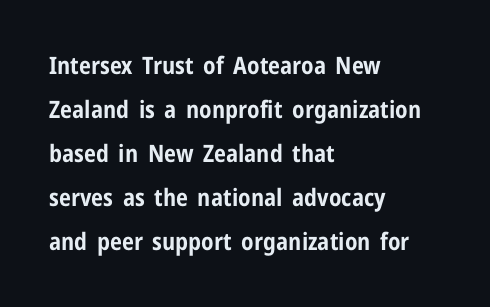
{"italic": "no", "bold": "yes", "underline": "no", "align": "left", "line_spacing_ratio": 1.83, "letter_spacing": "normal", "letter_spacing_em": 0.0, "glyph_px": 24}
